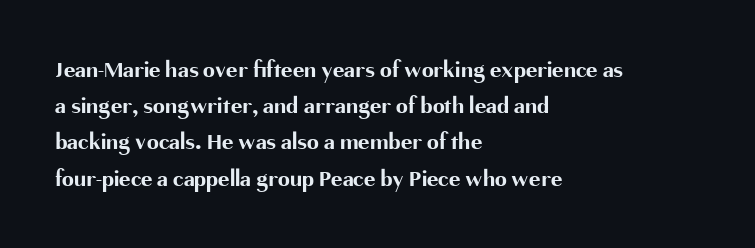
Q: Is the text bold? A: Yes.
Q: Is the text italic (slanted)? A: No, it is upright.
Q: Is the text underlined? A: No.
Q: How is the paragraph aligned? A: Left-aligned.
Q: Is the spacing between letters normal or unusually wide? A: Normal.
Q: Is the spacing between lines tight, normal or loose? A: Normal.
